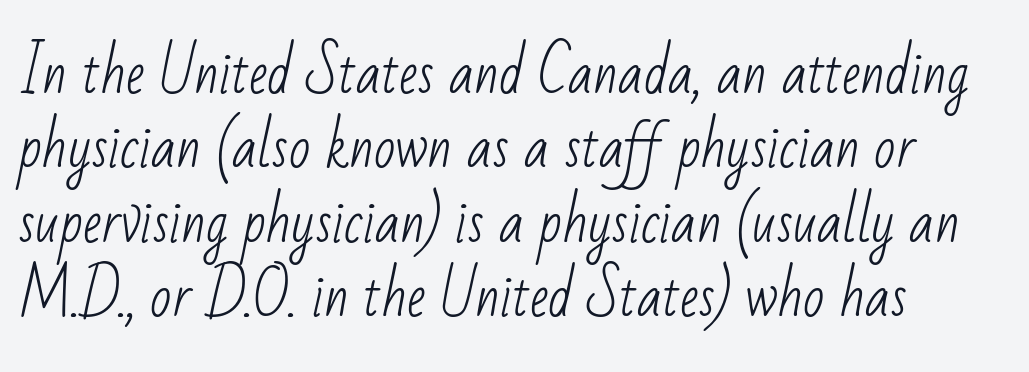
Q: Is the text bold? A: No.
Q: Is the typeface a serif or a sans-serif typeface? A: Sans-serif.
Q: Is the text underlined? A: No.
Q: How is the paragraph aligned? A: Left-aligned.
Q: Is the spacing between letters normal or unusually wide? A: Normal.
Q: Is the spacing between lines tight, normal or loose? A: Normal.
Q: Width (condensed, normal, or wide)? A: Condensed.
Q: Stroke contrast? A: Low.
Q: x-height? A: Small.
Q: Monospaced? A: No.
